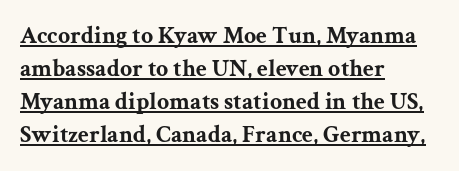
The image shows 24 px bold type, upright; set left-aligned, normal line spacing (1.37x), normal letter spacing, underlined.
